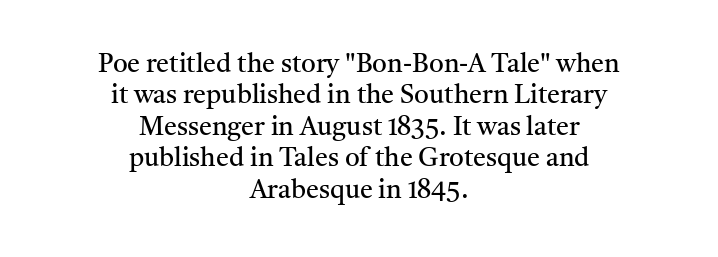
{"italic": "no", "bold": "no", "underline": "no", "align": "center", "line_spacing_ratio": 1.21, "letter_spacing": "normal", "letter_spacing_em": 0.0, "glyph_px": 26}
